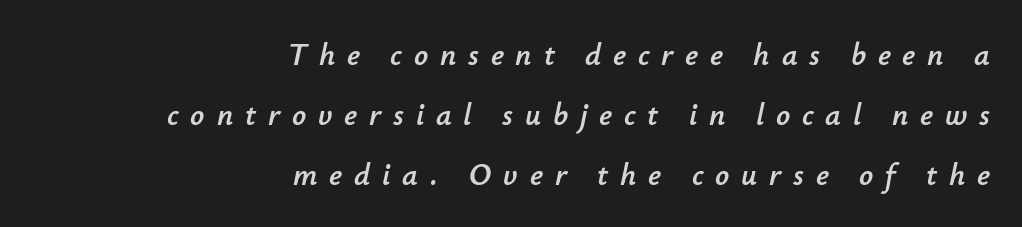
The image shows 31 px text type, italic (leaning right); set right-aligned, loose line spacing (1.94x), unusually wide letter spacing (+0.38 em), not underlined; low stroke contrast and a small x-height.
